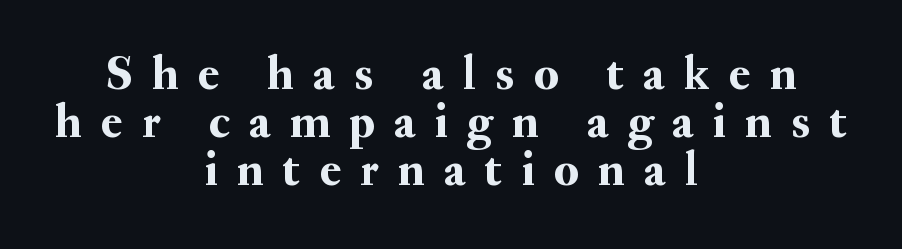
{"serif": "yes", "italic": "no", "width": "normal", "stroke_contrast": "medium", "x_height": "small", "monospaced": "no", "underline": "no", "align": "center", "line_spacing": "tight", "line_spacing_ratio": 1.0, "letter_spacing": "wide", "letter_spacing_em": 0.41, "glyph_px": 48}
